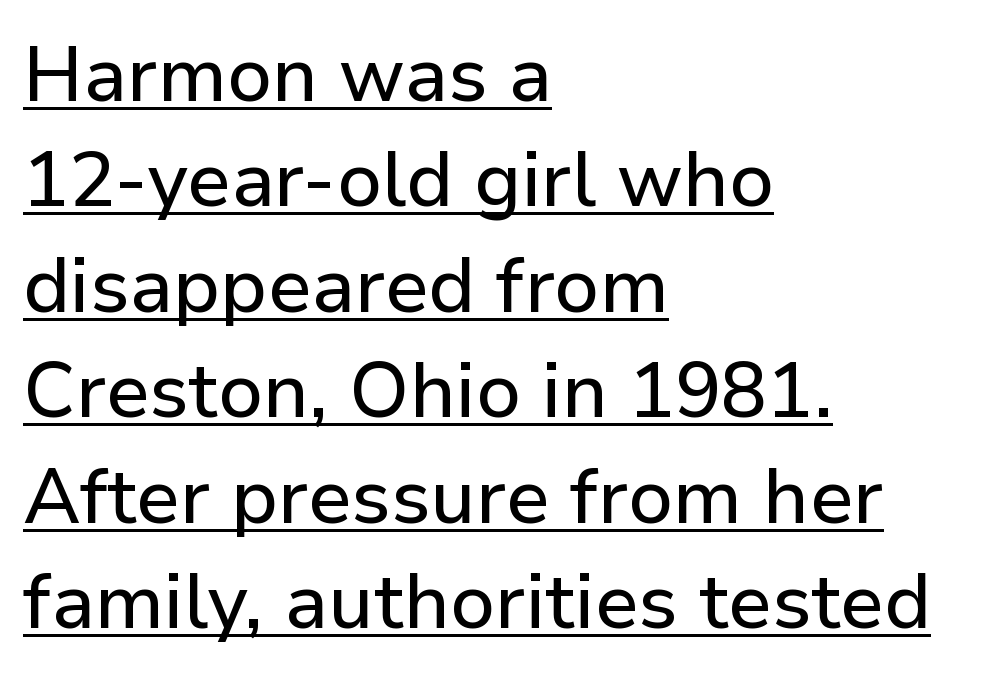
The image shows 77 px sans-serif type, upright; set left-aligned, normal line spacing (1.37x), normal letter spacing, underlined; low stroke contrast and a medium x-height.
